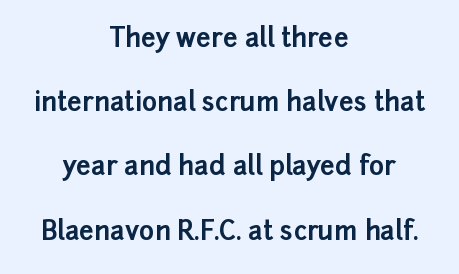
The image shows 26 px bold type, upright; set centered, loose line spacing (2.47x), normal letter spacing, not underlined.
